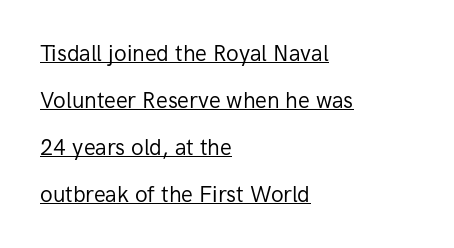
The image shows 22 px text type, upright; set left-aligned, loose line spacing (2.13x), normal letter spacing, underlined.
